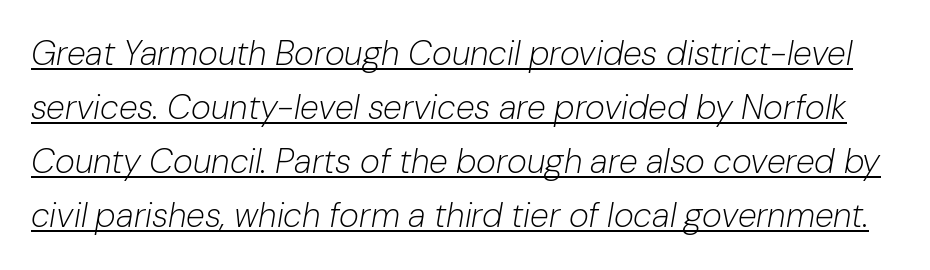
Q: Is the text bold? A: No.
Q: Is the text italic (slanted)? A: Yes, it leans right by about 10 degrees.
Q: Is the text underlined? A: Yes.
Q: Is the spacing between letters normal or unusually wide? A: Normal.
Q: Is the spacing between lines tight, normal or loose? A: Normal.
Q: Width (condensed, normal, or wide)? A: Normal.
Q: Stroke contrast? A: Low.
Q: x-height? A: Medium.
Q: Monospaced? A: No.
